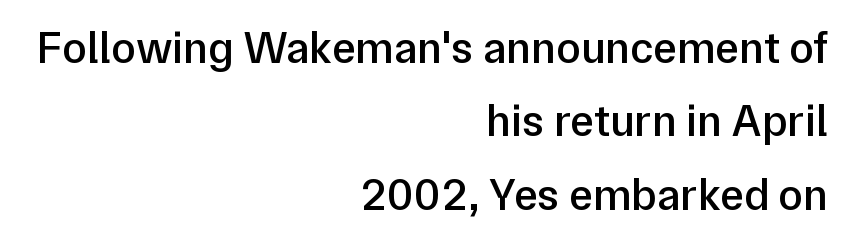
Q: Is the text bold? A: Semi-bold.
Q: Is the text italic (slanted)? A: No, it is upright.
Q: Is the typeface a serif or a sans-serif typeface? A: Sans-serif.
Q: Is the text underlined? A: No.
Q: How is the paragraph aligned? A: Right-aligned.
Q: Is the spacing between letters normal or unusually wide? A: Normal.
Q: Is the spacing between lines tight, normal or loose? A: Normal.
Q: Width (condensed, normal, or wide)? A: Normal.
Q: Stroke contrast? A: Low.
Q: x-height? A: Medium.
Q: Monospaced? A: No.
